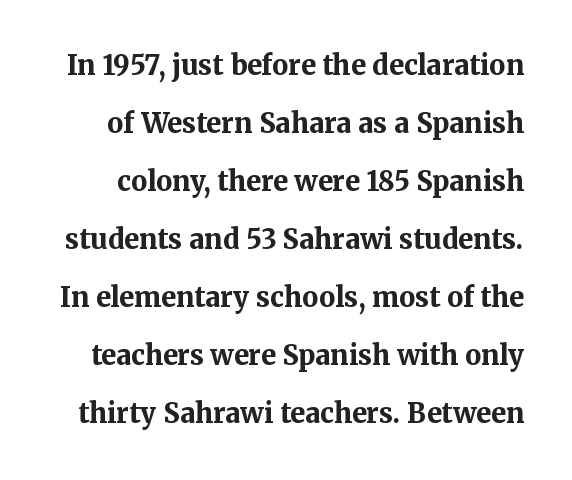
The image shows 27 px bold type, upright; set loose line spacing (2.15x), normal letter spacing, not underlined.
